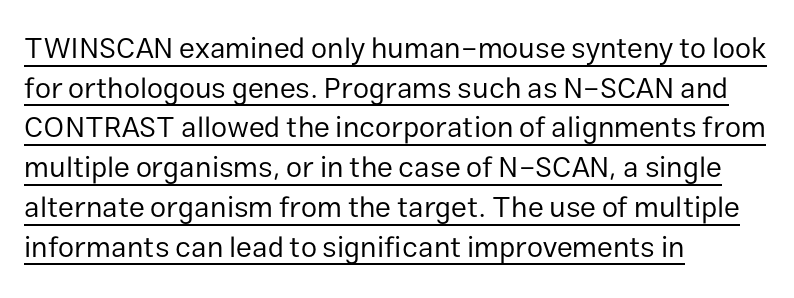
{"serif": "no", "italic": "no", "bold": "no", "weight": "regular", "width": "normal", "stroke_contrast": "low", "x_height": "medium", "monospaced": "no", "underline": "yes", "align": "left", "line_spacing": "normal", "line_spacing_ratio": 1.37, "letter_spacing": "normal", "letter_spacing_em": 0.0, "glyph_px": 29}
